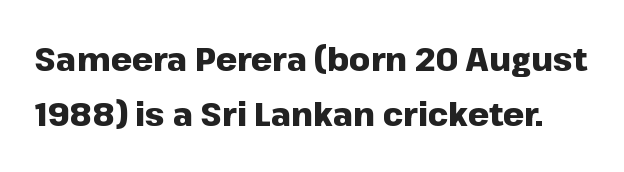
The type family on display is of the sans-serif kind. Honestly, the letter spacing is just normal — you wouldn't notice it. Is this a fixed-width face? No — the glyphs have proportional, varying widths. Check under the words: just untouched page. The lettering stays uniformly vertical, giving the passage a roman look.
